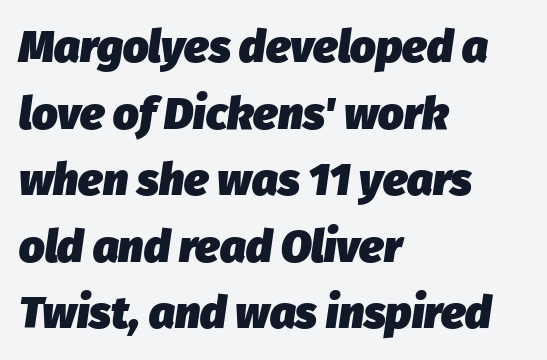
Descenders are the only things crossing below the line. Weight check: bold — yes, fully. The axis of the letterforms is tilted away from vertical. Proportional: the letters do not fall into vertical columns.
